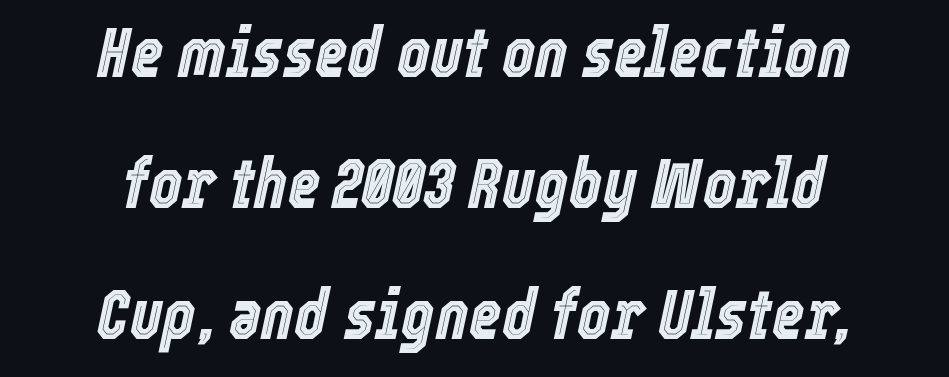
{"italic": "yes", "lean": "right", "slant_degrees": 12, "width": "condensed", "x_height": "medium", "monospaced": "no", "underline": "no", "align": "center", "line_spacing_ratio": 1.87, "letter_spacing": "normal", "letter_spacing_em": 0.0, "glyph_px": 70}
